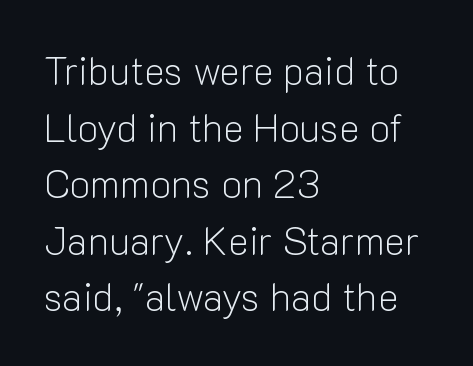
{"serif": "no", "italic": "no", "bold": "no", "weight": "light", "width": "normal", "stroke_contrast": "low", "x_height": "medium", "monospaced": "no", "underline": "no", "align": "left", "line_spacing": "normal", "line_spacing_ratio": 1.45, "letter_spacing": "normal", "letter_spacing_em": 0.0, "glyph_px": 39}
